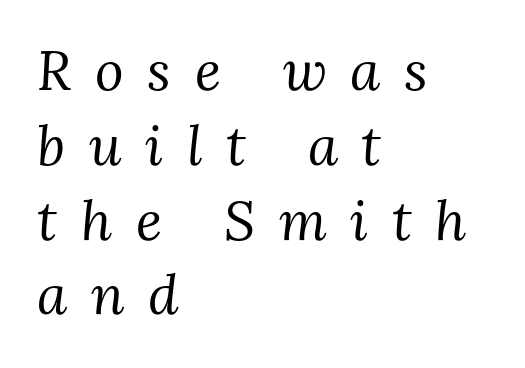
The image shows 55 px regular-weight serif type, italic (leaning right); set left-aligned, normal line spacing (1.36x), unusually wide letter spacing (+0.43 em), not underlined; medium stroke contrast and a medium x-height.
